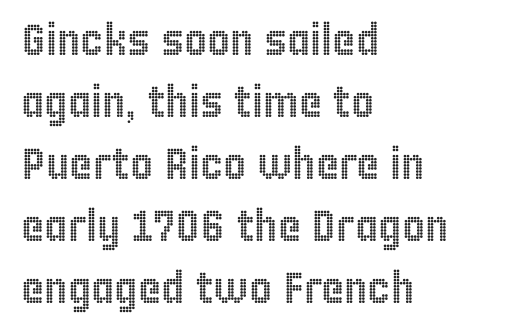
Q: Is the text italic (slanted)? A: No, it is upright.
Q: Is the text underlined? A: No.
Q: How is the paragraph aligned? A: Left-aligned.
Q: Is the spacing between letters normal or unusually wide? A: Normal.
Q: Is the spacing between lines tight, normal or loose? A: Normal.
Q: Width (condensed, normal, or wide)? A: Condensed.
Q: x-height? A: Large.
Q: Monospaced? A: No.
